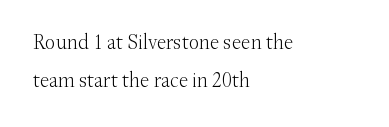
The image shows 21 px text type, upright; set left-aligned, line spacing 1.83x, normal letter spacing, not underlined.
